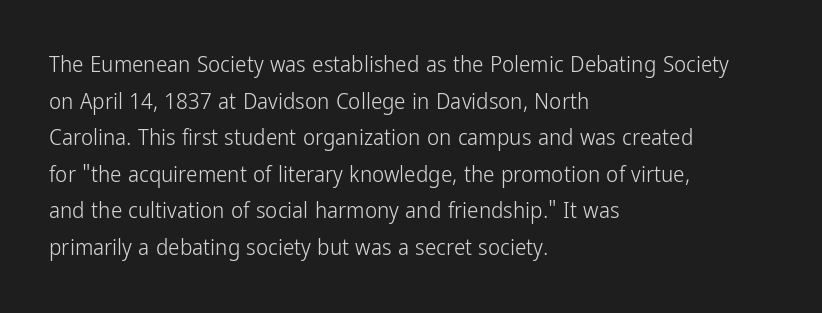
{"italic": "no", "bold": "no", "underline": "no", "align": "left", "line_spacing": "normal", "line_spacing_ratio": 1.59, "letter_spacing": "normal", "letter_spacing_em": 0.0, "glyph_px": 23}
